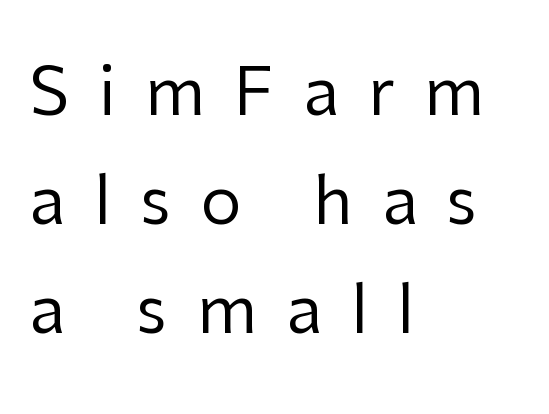
Decoration check: the copy has no underline. Spacing verdict: proportional, widths tailored to each character. In terms of posture, this sample is upright. The letterforms sit at book weight or below. Line beginnings align vertically; line endings do not. Line spacing here is normal.
